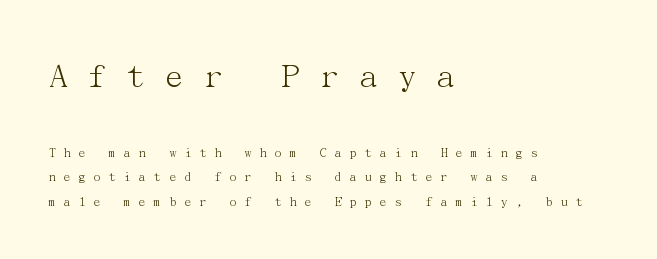
The image shows 36 px light serif type, upright; set left-aligned, line spacing 1.77x, unusually wide letter spacing (+0.49 em), not underlined; the first (top) block is 2.57x larger; medium stroke contrast and a medium x-height.
